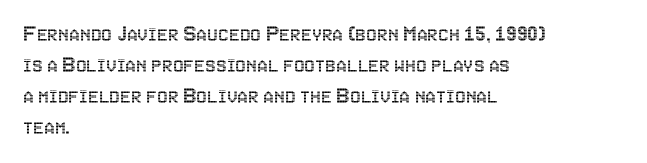
Q: Is the text italic (slanted)? A: No, it is upright.
Q: Is the text underlined? A: No.
Q: How is the paragraph aligned? A: Left-aligned.
Q: Is the spacing between letters normal or unusually wide? A: Normal.
Q: Is the spacing between lines tight, normal or loose? A: Normal.
